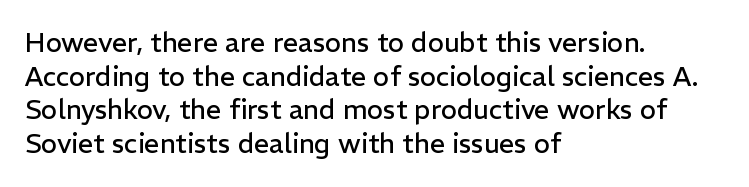
Whoever set this chose a conventional vertical rhythm. Each stroke keeps to a modest, everyday thickness or less. Is there any slant? The stems are plumb. Any mark beneath the type? The region is blank. Horizontal alignment here is leftward, the default for most running prose.
